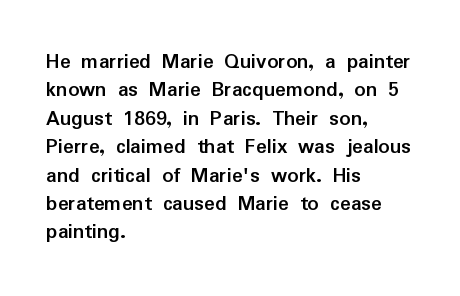
{"italic": "no", "bold": "yes", "underline": "no", "align": "left", "line_spacing": "normal", "line_spacing_ratio": 1.29, "letter_spacing": "normal", "letter_spacing_em": 0.0, "glyph_px": 22}
